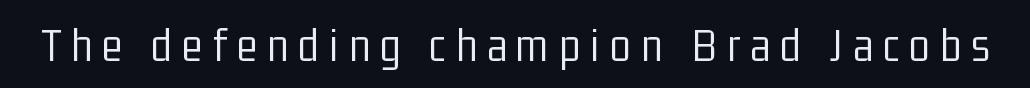
Stroke terminals: plain, sans-serif. Looks like regular typesetting: each glyph gets only the width it needs. Does the lettering tilt? It doesn't — this is upright. This rendering features lettering with no underline. These lines have a slow, spaced-out rhythm from letter to letter.
